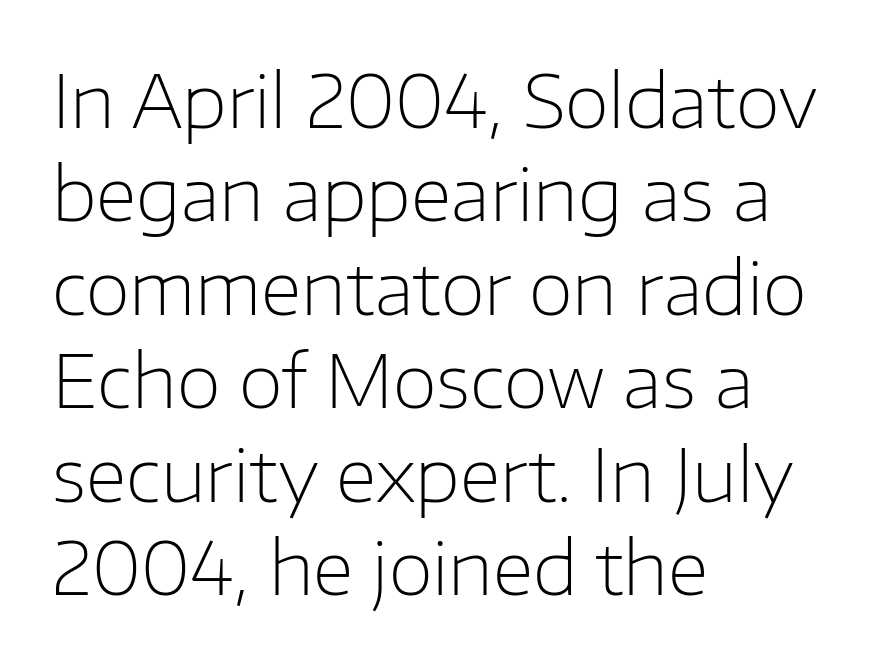
These lines are set flush left with a ragged right edge. What kind of face is this? One without serifs — a sans. Bold? No — there's no thickening of the strokes. This sample uses plain, unmodified letter spacing. How would I describe the line gaps? Plain and ordinary.
